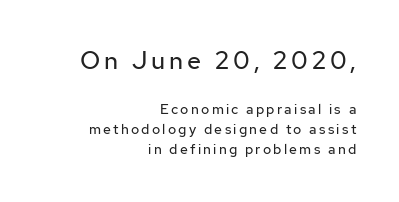
The image shows 25 px text type, upright; set right-aligned, normal line spacing (1.43x), not underlined; the first (top) block is 1.79x larger.
